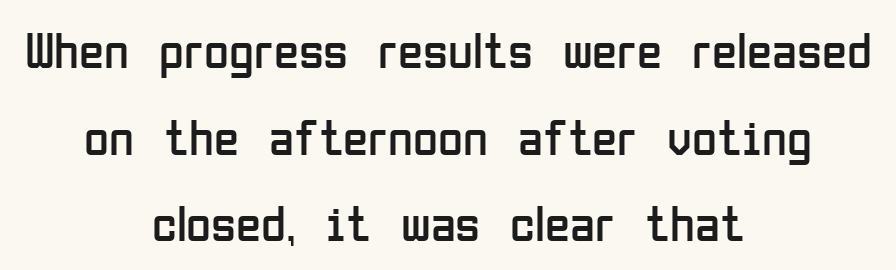
The image shows 51 px regular-weight, condensed sans-serif type, upright; set centered, normal line spacing (1.7x), normal letter spacing, not underlined; low stroke contrast and a medium x-height.
